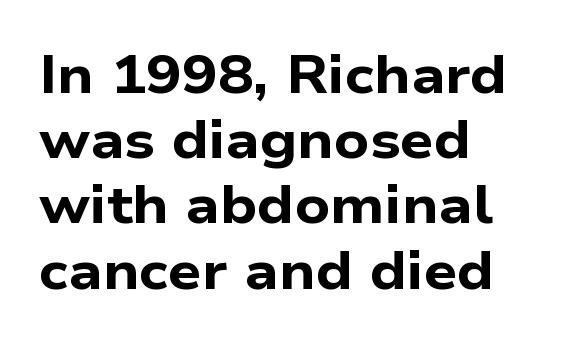
{"serif": "no", "bold": "yes", "weight": "bold", "width": "wide", "stroke_contrast": "low", "x_height": "medium", "monospaced": "no", "underline": "no", "align": "left", "line_spacing_ratio": 1.23, "letter_spacing": "normal", "letter_spacing_em": 0.0, "glyph_px": 53}
